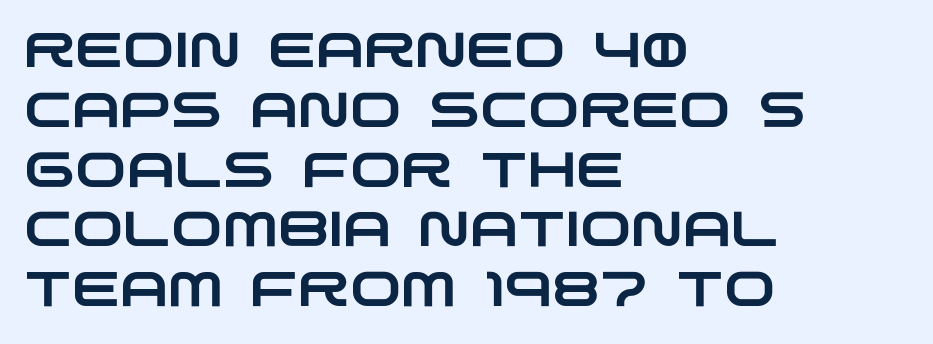
The passage shown is typed in a proportional face where columns would drift. These lines keep a tight, regular rhythm from letter to letter. The rag falls on the right side of this text block. Only glyphs here, with clear space below each row.
